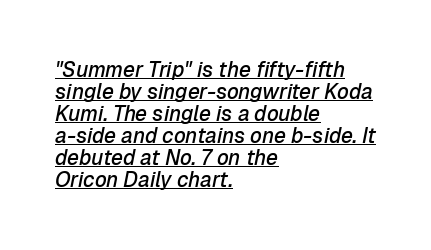
Observe the lean: these are italic letterforms. Letter spacing: default. The glyphs have the mass of a demibold cut, below bold. Cramped leading. Every row of glyphs begins at an identical x-position on the left. Students, observe the line beneath the letters — that is underlining.
